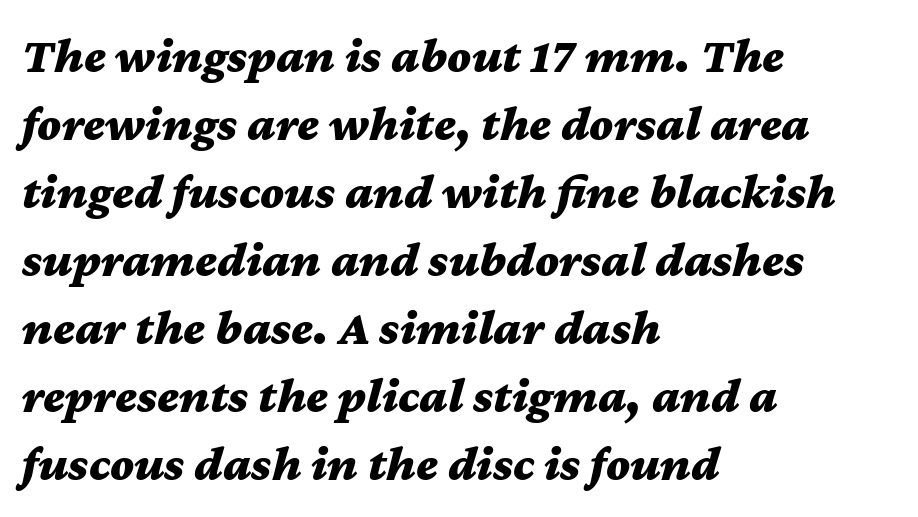
{"italic": "yes", "lean": "right", "slant_degrees": 12, "bold": "yes", "weight": "bold", "width": "wide", "stroke_contrast": "medium", "x_height": "medium", "monospaced": "no", "underline": "no", "align": "left", "line_spacing": "normal", "line_spacing_ratio": 1.36, "letter_spacing": "normal", "letter_spacing_em": 0.0, "glyph_px": 50}
